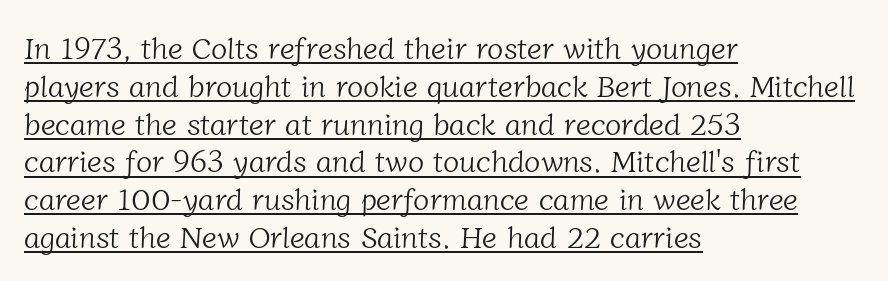
Q: Is the text bold? A: No.
Q: Is the typeface a serif or a sans-serif typeface? A: Serif.
Q: Is the text underlined? A: Yes.
Q: How is the paragraph aligned? A: Left-aligned.
Q: Is the spacing between letters normal or unusually wide? A: Normal.
Q: Is the spacing between lines tight, normal or loose? A: Normal.
Q: Width (condensed, normal, or wide)? A: Normal.
Q: Stroke contrast? A: Low.
Q: x-height? A: Medium.
Q: Monospaced? A: No.
